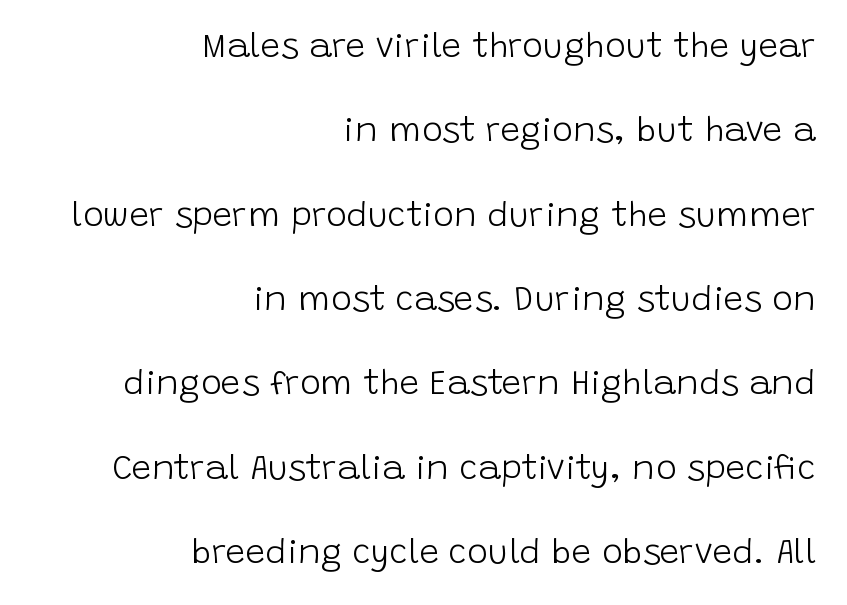
Q: Is the text bold? A: No.
Q: Is the text italic (slanted)? A: No, it is upright.
Q: Is the typeface a serif or a sans-serif typeface? A: Sans-serif.
Q: Is the text underlined? A: No.
Q: How is the paragraph aligned? A: Right-aligned.
Q: Is the spacing between letters normal or unusually wide? A: Normal.
Q: Is the spacing between lines tight, normal or loose? A: Loose.
Q: Width (condensed, normal, or wide)? A: Normal.
Q: Stroke contrast? A: Low.
Q: x-height? A: Large.
Q: Monospaced? A: No.
